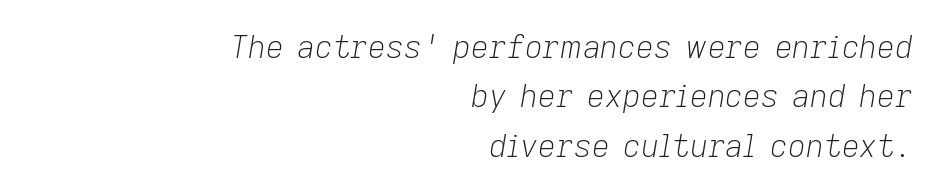
{"italic": "yes", "lean": "right", "slant_degrees": 9, "bold": "no", "weight": "light", "width": "normal", "stroke_contrast": "low", "x_height": "medium", "monospaced": "no", "underline": "no", "align": "right", "line_spacing": "normal", "line_spacing_ratio": 1.59, "letter_spacing": "normal", "letter_spacing_em": 0.0, "glyph_px": 31}
